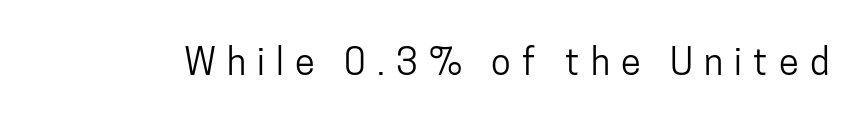
{"serif": "no", "italic": "no", "width": "condensed", "stroke_contrast": "low", "x_height": "medium", "monospaced": "no", "underline": "no", "letter_spacing": "wide", "letter_spacing_em": 0.31, "glyph_px": 36}
